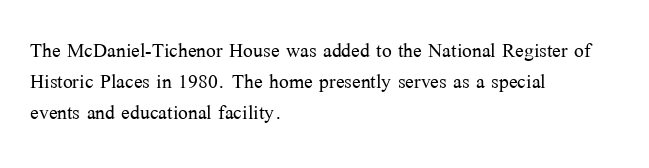
{"italic": "no", "bold": "no", "underline": "no", "align": "left", "line_spacing_ratio": 1.2, "letter_spacing": "normal", "letter_spacing_em": 0.0, "glyph_px": 26}
